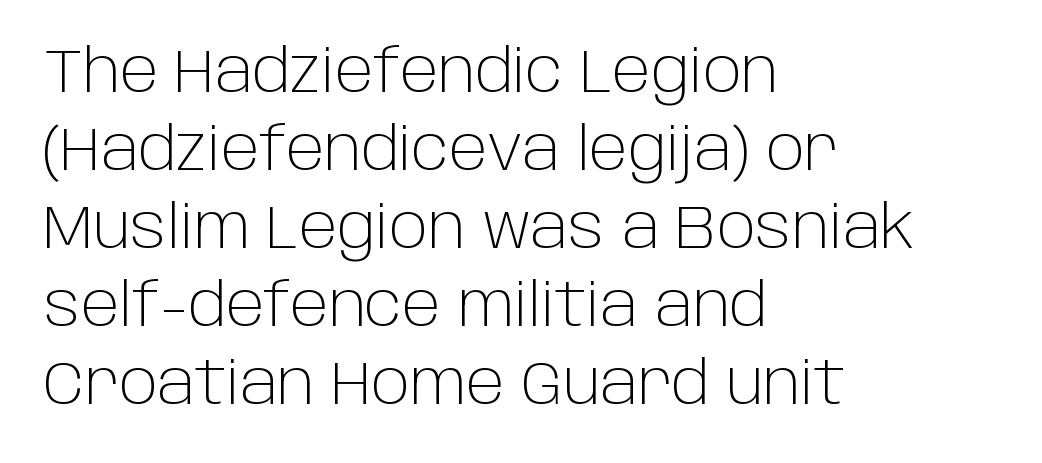
Q: Is the text bold? A: No.
Q: Is the text italic (slanted)? A: No, it is upright.
Q: Is the typeface a serif or a sans-serif typeface? A: Sans-serif.
Q: Is the text underlined? A: No.
Q: How is the paragraph aligned? A: Left-aligned.
Q: Is the spacing between letters normal or unusually wide? A: Normal.
Q: Is the spacing between lines tight, normal or loose? A: Normal.
Q: Width (condensed, normal, or wide)? A: Normal.
Q: Stroke contrast? A: Low.
Q: x-height? A: Large.
Q: Monospaced? A: No.
